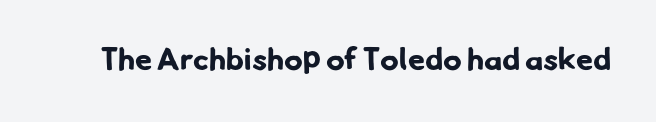
Q: Is the text bold? A: Yes.
Q: Is the typeface a serif or a sans-serif typeface? A: Sans-serif.
Q: Is the text underlined? A: No.
Q: Is the spacing between letters normal or unusually wide? A: Normal.
Q: Width (condensed, normal, or wide)? A: Normal.
Q: Stroke contrast? A: Low.
Q: x-height? A: Small.
Q: Monospaced? A: No.
